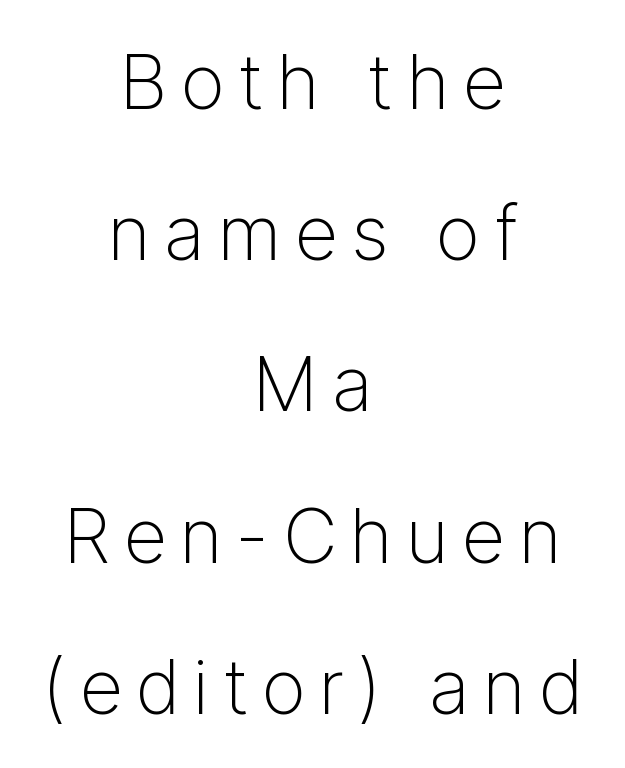
{"serif": "no", "italic": "no", "bold": "no", "weight": "light", "width": "normal", "stroke_contrast": "low", "x_height": "medium", "monospaced": "no", "underline": "no", "align": "center", "line_spacing": "loose", "line_spacing_ratio": 1.99, "glyph_px": 76}
